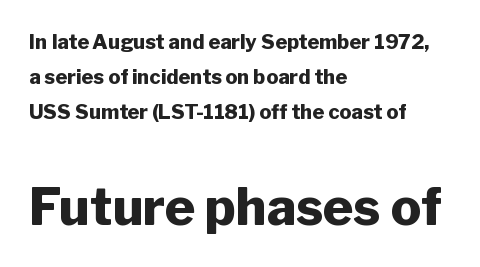
Q: Is the text bold? A: Yes.
Q: Is the text italic (slanted)? A: No, it is upright.
Q: Is the typeface a serif or a sans-serif typeface? A: Sans-serif.
Q: Is the text underlined? A: No.
Q: How is the paragraph aligned? A: Left-aligned.
Q: Is the spacing between letters normal or unusually wide? A: Normal.
Q: Which block of text is set in a larger size, the first (top) or the second (bottom)? A: The second (bottom) one.
Q: Width (condensed, normal, or wide)? A: Normal.
Q: Stroke contrast? A: Low.
Q: x-height? A: Medium.
Q: Monospaced? A: No.
